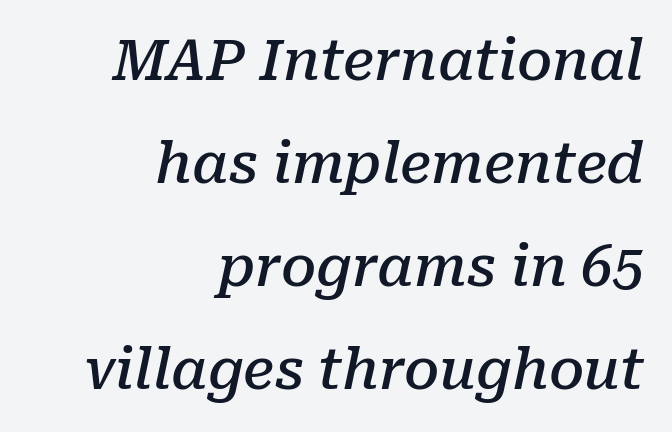
Q: Is the text bold? A: Semi-bold.
Q: Is the text italic (slanted)? A: Yes, it leans right by about 10 degrees.
Q: Is the typeface a serif or a sans-serif typeface? A: Serif.
Q: Is the text underlined? A: No.
Q: How is the paragraph aligned? A: Right-aligned.
Q: Is the spacing between letters normal or unusually wide? A: Normal.
Q: Width (condensed, normal, or wide)? A: Normal.
Q: Stroke contrast? A: Low.
Q: x-height? A: Medium.
Q: Monospaced? A: No.
